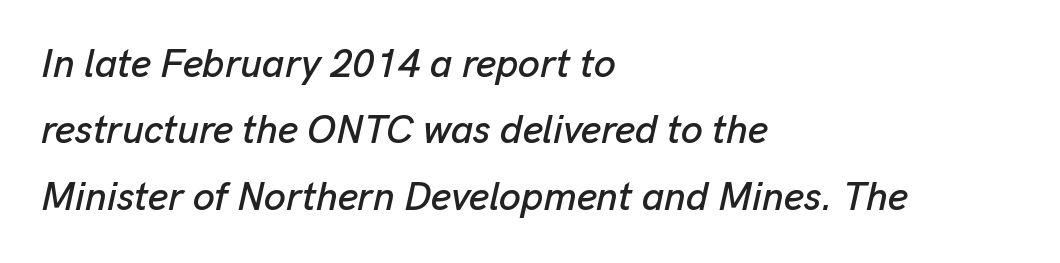
The image shows 39 px text type, italic (leaning right); set left-aligned, normal line spacing (1.7x), normal letter spacing, not underlined; low stroke contrast and a medium x-height.
